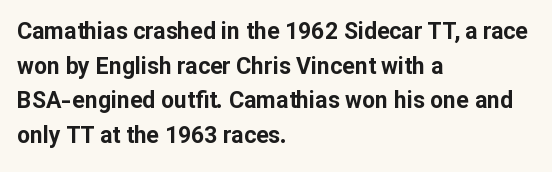
The image shows 23 px bold type, upright; set left-aligned, normal line spacing (1.51x), normal letter spacing, not underlined.
